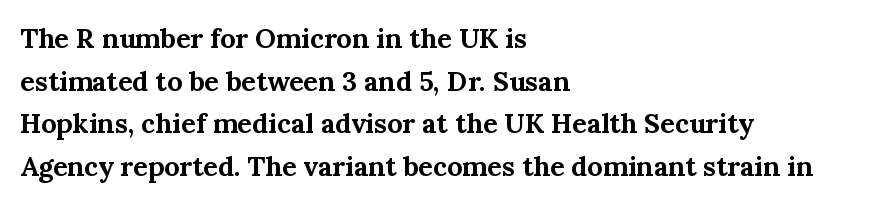
The image shows 27 px bold type, upright; set left-aligned, normal line spacing (1.58x), normal letter spacing, not underlined.
